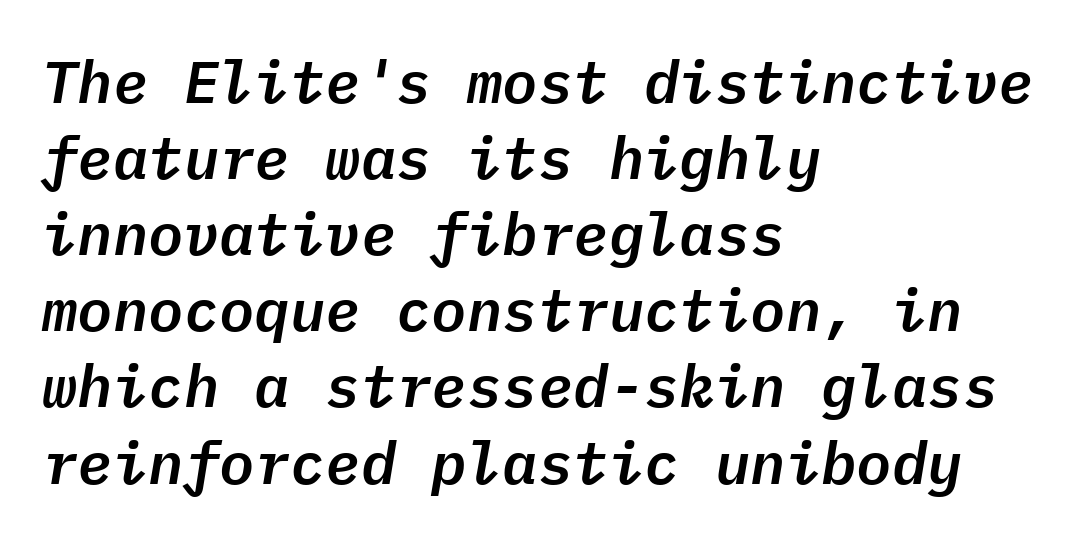
Q: Is the text italic (slanted)? A: Yes, it leans right by about 9 degrees.
Q: Is the text underlined? A: No.
Q: How is the paragraph aligned? A: Left-aligned.
Q: Is the spacing between letters normal or unusually wide? A: Normal.
Q: Is the spacing between lines tight, normal or loose? A: Normal.
Q: Width (condensed, normal, or wide)? A: Normal.
Q: Stroke contrast? A: Low.
Q: x-height? A: Medium.
Q: Monospaced? A: Yes.
